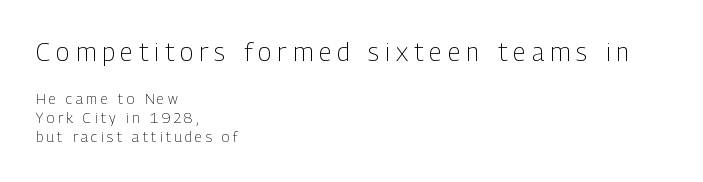
The image shows 25 px text type, upright; set left-aligned, normal line spacing (1.35x), unusually wide letter spacing (+0.24 em), not underlined; the first (top) block is 1.79x larger.
